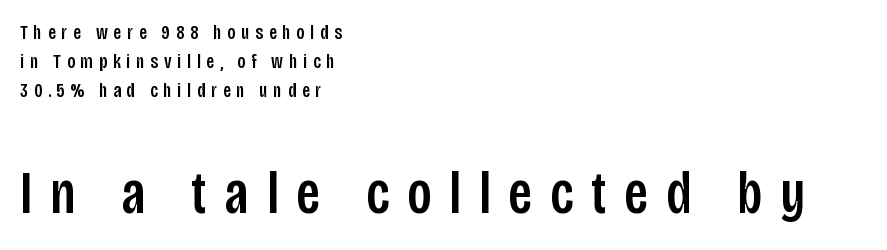
Q: Is the text italic (slanted)? A: No, it is upright.
Q: Is the typeface a serif or a sans-serif typeface? A: Sans-serif.
Q: Is the text underlined? A: No.
Q: How is the paragraph aligned? A: Left-aligned.
Q: Is the spacing between letters normal or unusually wide? A: Unusually wide.
Q: Is the spacing between lines tight, normal or loose? A: Normal.
Q: Which block of text is set in a larger size, the first (top) or the second (bottom)? A: The second (bottom) one.
Q: Width (condensed, normal, or wide)? A: Condensed.
Q: Stroke contrast? A: Low.
Q: x-height? A: Large.
Q: Monospaced? A: No.
